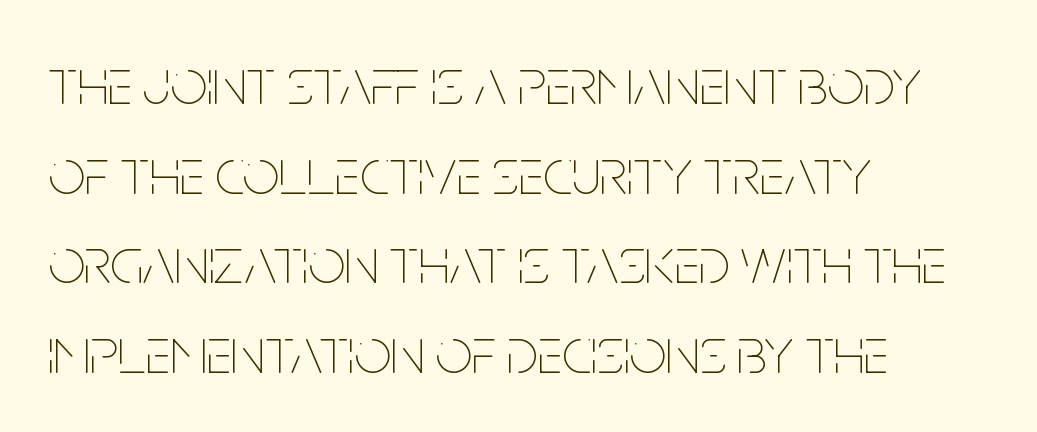
{"italic": "no", "bold": "no", "weight": "thin", "width": "condensed", "stroke_contrast": "low", "x_height": "large", "monospaced": "no", "underline": "no", "align": "left", "line_spacing": "normal", "line_spacing_ratio": 1.38, "letter_spacing": "normal", "letter_spacing_em": 0.0, "glyph_px": 65}
